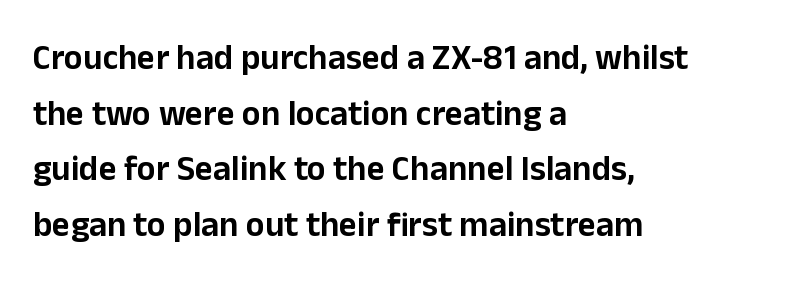
The line-height multiplier appears to be the usual default. The face used here is proportionally spaced, like ordinary book or web type. Students, note that the glyphs here touch the page at normal intervals. This sample is left-justified, so line endings fall wherever the words run out.
